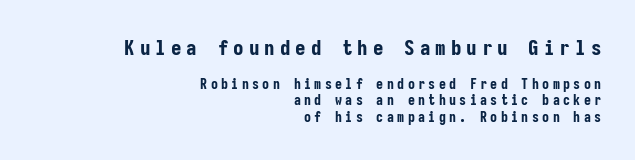
{"italic": "no", "bold": "yes", "underline": "no", "align": "right", "line_spacing_ratio": 1.16, "letter_spacing": "wide", "letter_spacing_em": 0.24, "larger_block": "first", "size_ratio": 1.5, "glyph_px": 21}
